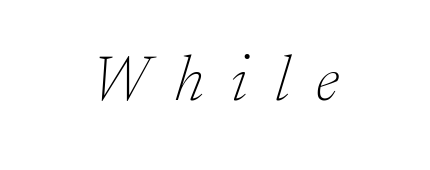
{"serif": "yes", "italic": "yes", "lean": "right", "slant_degrees": 17, "bold": "no", "weight": "thin", "width": "normal", "stroke_contrast": "low", "x_height": "small", "monospaced": "no", "underline": "no", "letter_spacing": "wide", "letter_spacing_em": 0.42, "glyph_px": 65}
